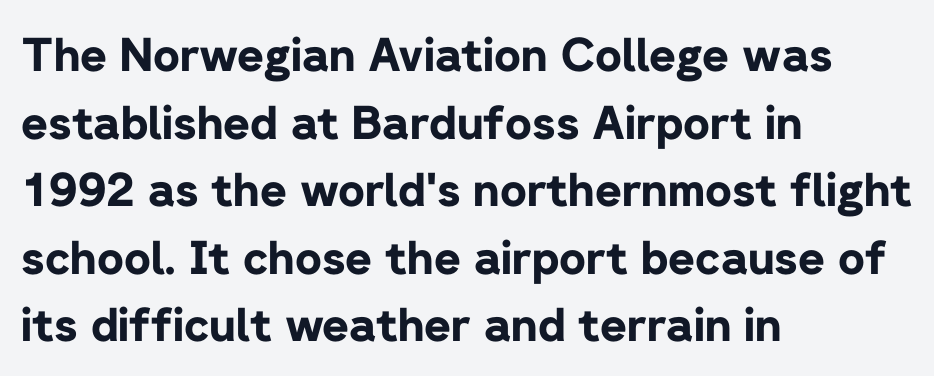
The image shows 46 px bold sans-serif type, upright; set left-aligned, normal line spacing (1.47x), normal letter spacing, not underlined; low stroke contrast and a medium x-height.
